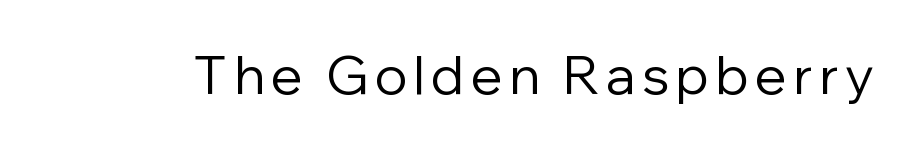
Here the designer chose a conventional face with non-uniform glyph widths. Nope, not italic — everything's standing straight. Bare-footed words on every line. Does the type have serifs? No, each stem ends abruptly. Weight: in the light-to-regular range.
